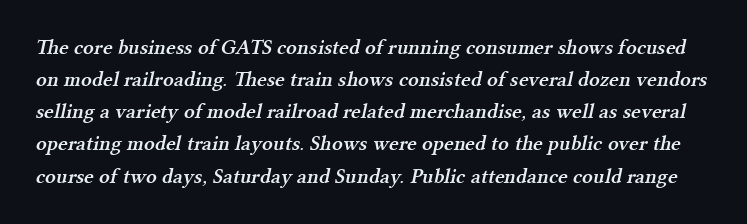
The image shows 21 px text type; set normal line spacing (1.53x), normal letter spacing, not underlined.
